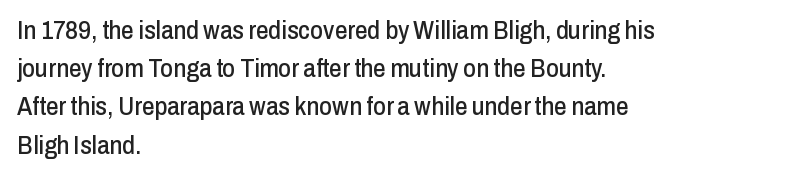
Q: Is the text italic (slanted)? A: No, it is upright.
Q: Is the text underlined? A: No.
Q: How is the paragraph aligned? A: Left-aligned.
Q: Is the spacing between letters normal or unusually wide? A: Normal.
Q: Is the spacing between lines tight, normal or loose? A: Normal.
